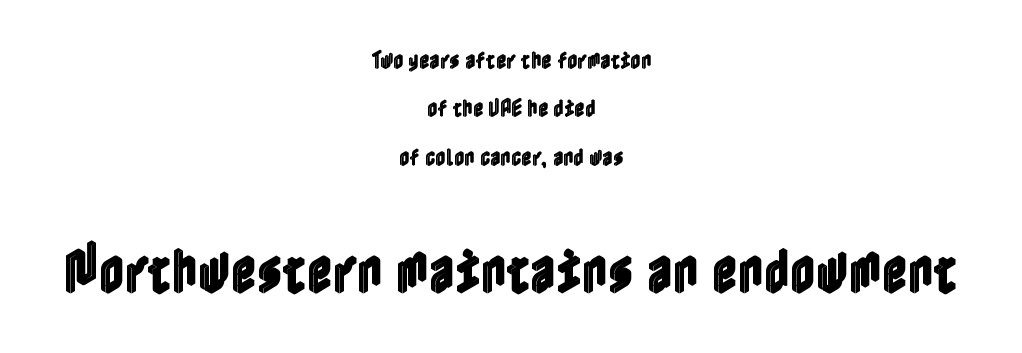
When letters stand straight like this, we call the style roman or upright. The passage shown begins with its smaller block and ends with its larger one. Typeset on center — no edge is straight. These lines keep a tight, regular rhythm from letter to letter. The space between consecutive lines is lavish.
